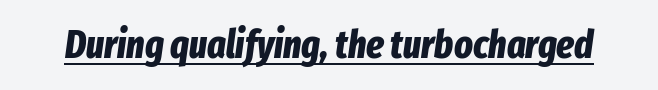
The image shows 39 px bold, condensed type, italic (leaning right); set normal letter spacing, underlined; low stroke contrast and a medium x-height.
